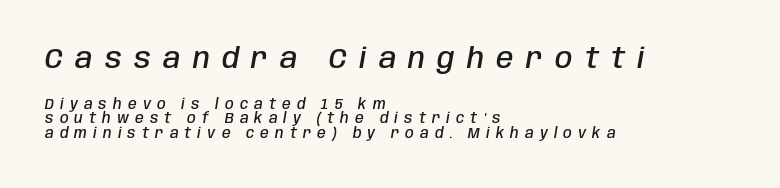
{"italic": "yes", "lean": "right", "slant_degrees": 10, "bold": "semi", "weight": "semibold", "width": "condensed", "stroke_contrast": "low", "x_height": "large", "monospaced": "no", "underline": "no", "align": "left", "line_spacing": "tight", "line_spacing_ratio": 1.05, "letter_spacing": "wide", "letter_spacing_em": 0.44, "larger_block": "first", "size_ratio": 2.0, "glyph_px": 28}
